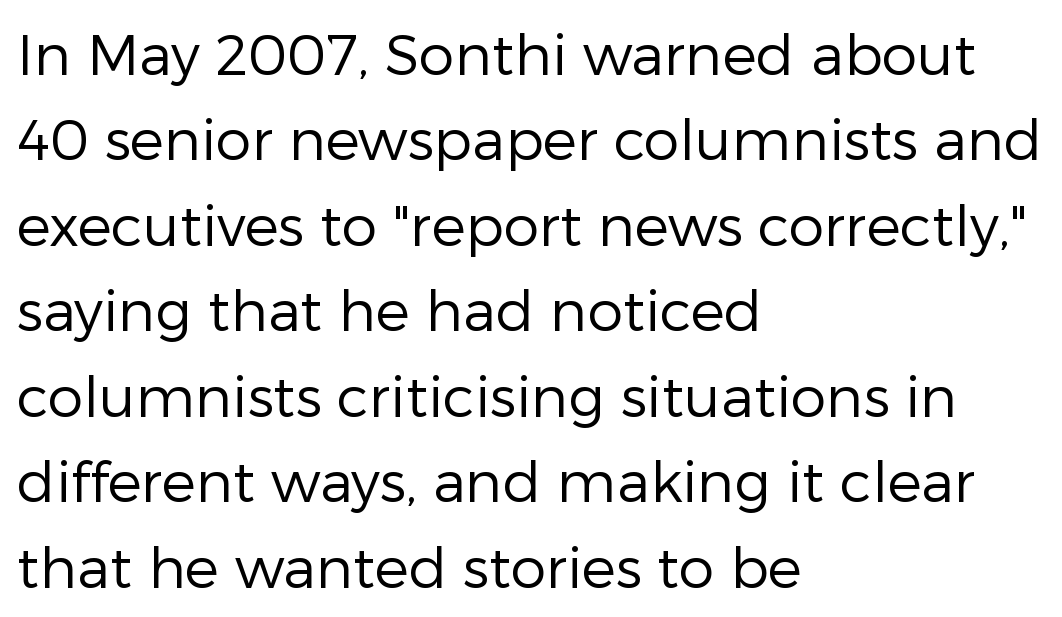
The image shows 57 px regular-weight sans-serif type, upright; set left-aligned, normal line spacing (1.5x), normal letter spacing, not underlined; low stroke contrast and a medium x-height.
